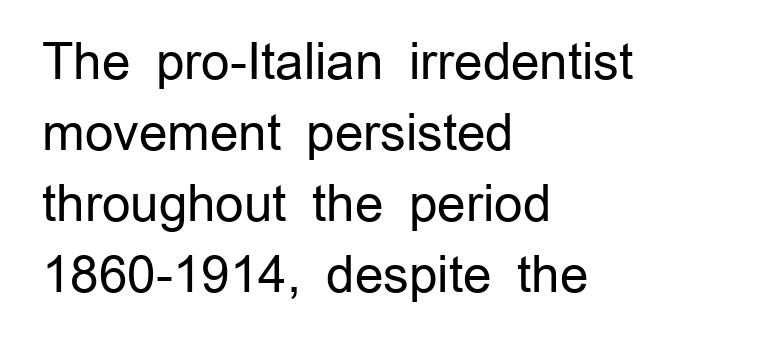
{"serif": "no", "italic": "no", "bold": "no", "weight": "regular", "width": "normal", "stroke_contrast": "low", "x_height": "medium", "monospaced": "no", "underline": "no", "align": "left", "line_spacing": "normal", "line_spacing_ratio": 1.42, "letter_spacing": "normal", "letter_spacing_em": 0.0, "glyph_px": 50}
